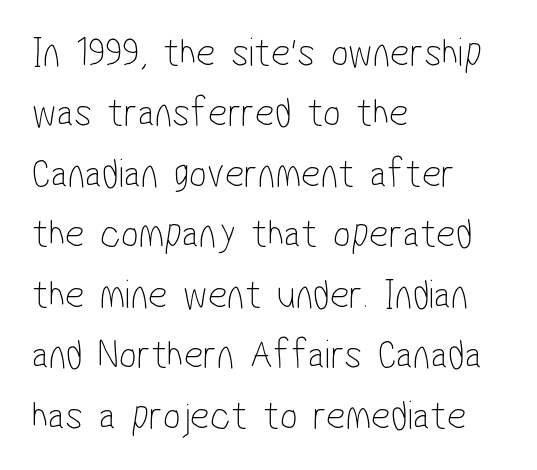
Q: Is the text bold? A: No.
Q: Is the typeface a serif or a sans-serif typeface? A: Sans-serif.
Q: Is the text underlined? A: No.
Q: How is the paragraph aligned? A: Left-aligned.
Q: Is the spacing between letters normal or unusually wide? A: Normal.
Q: Is the spacing between lines tight, normal or loose? A: Normal.
Q: Width (condensed, normal, or wide)? A: Condensed.
Q: Stroke contrast? A: Low.
Q: x-height? A: Medium.
Q: Monospaced? A: No.
